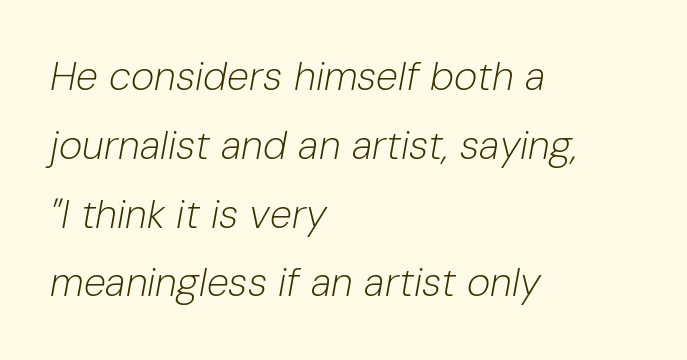
{"italic": "yes", "lean": "right", "slant_degrees": 10, "bold": "no", "weight": "light", "width": "normal", "stroke_contrast": "low", "x_height": "medium", "monospaced": "no", "underline": "no", "align": "left", "line_spacing_ratio": 1.72, "letter_spacing": "normal", "letter_spacing_em": 0.0, "glyph_px": 40}
